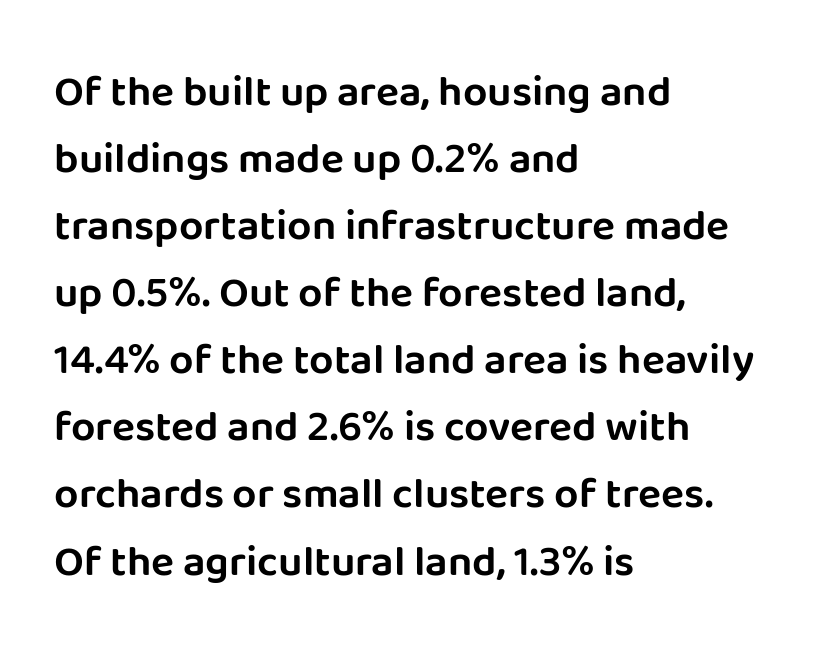
The image shows 43 px sans-serif type, upright; set left-aligned, normal line spacing (1.56x), normal letter spacing, not underlined; low stroke contrast and a large x-height.
